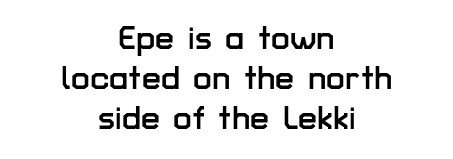
Q: Is the text italic (slanted)? A: No, it is upright.
Q: Is the typeface a serif or a sans-serif typeface? A: Sans-serif.
Q: Is the text underlined? A: No.
Q: How is the paragraph aligned? A: Centered.
Q: Is the spacing between letters normal or unusually wide? A: Normal.
Q: Width (condensed, normal, or wide)? A: Normal.
Q: Stroke contrast? A: Low.
Q: x-height? A: Medium.
Q: Monospaced? A: No.
